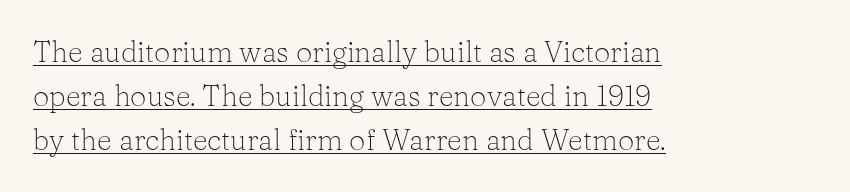
The image shows 29 px light serif type, upright; set left-aligned, normal line spacing (1.52x), normal letter spacing, underlined; low stroke contrast and a medium x-height.
